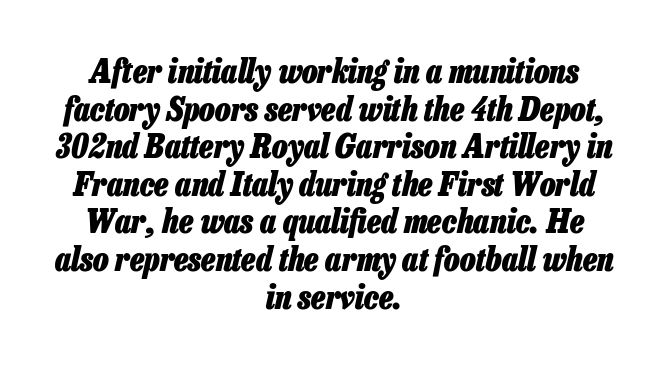
Q: Is the text bold? A: Yes.
Q: Is the text italic (slanted)? A: Yes, it leans right by about 13 degrees.
Q: Is the text underlined? A: No.
Q: How is the paragraph aligned? A: Centered.
Q: Is the spacing between letters normal or unusually wide? A: Normal.
Q: Is the spacing between lines tight, normal or loose? A: Tight.
Q: Width (condensed, normal, or wide)? A: Condensed.
Q: Stroke contrast? A: Low.
Q: x-height? A: Medium.
Q: Monospaced? A: No.
